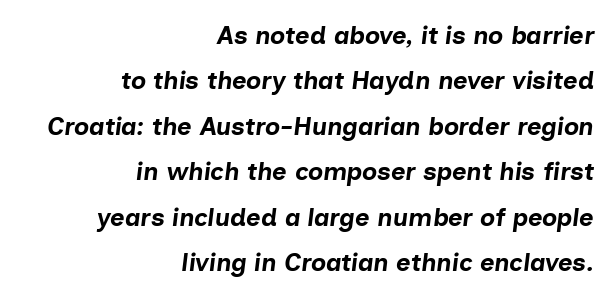
Q: Is the text bold? A: Yes.
Q: Is the text italic (slanted)? A: Yes, it leans right by about 7 degrees.
Q: Is the text underlined? A: No.
Q: How is the paragraph aligned? A: Right-aligned.
Q: Is the spacing between letters normal or unusually wide? A: Normal.
